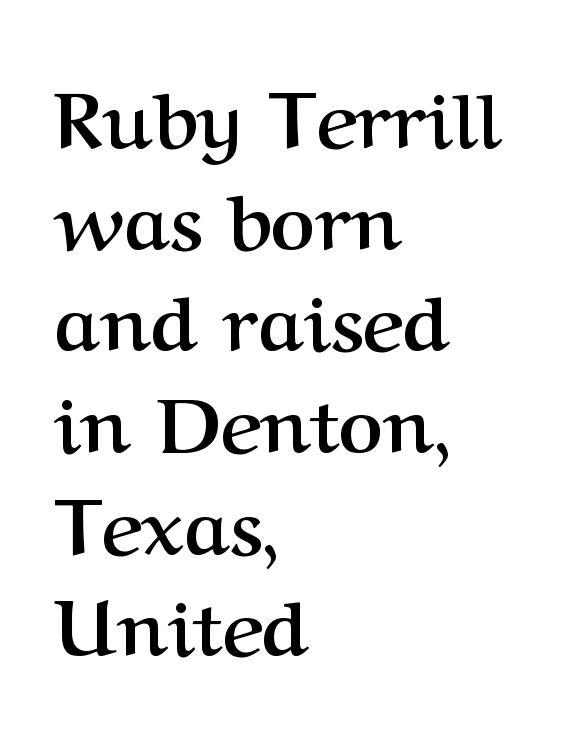
Q: Is the text bold? A: Yes.
Q: Is the text italic (slanted)? A: No, it is upright.
Q: Is the typeface a serif or a sans-serif typeface? A: Serif.
Q: Is the text underlined? A: No.
Q: How is the paragraph aligned? A: Left-aligned.
Q: Is the spacing between letters normal or unusually wide? A: Normal.
Q: Is the spacing between lines tight, normal or loose? A: Normal.
Q: Width (condensed, normal, or wide)? A: Normal.
Q: Stroke contrast? A: Medium.
Q: x-height? A: Medium.
Q: Monospaced? A: No.
